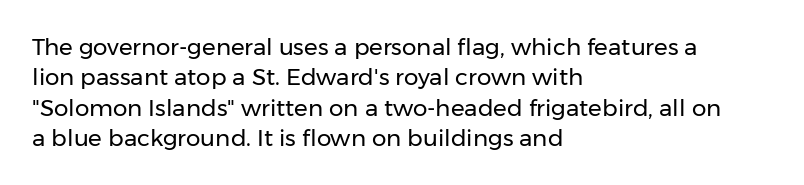
The image shows 23 px text type, upright; set left-aligned, normal line spacing (1.32x), normal letter spacing, not underlined.
